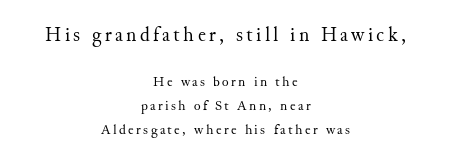
Heft: none added — not bold. Which chunk is bigger? The first one — the top block dwarfs the bottom. Summary of vertical rhythm: regular, with standard interline spacing. A bare baseline throughout the passage.
